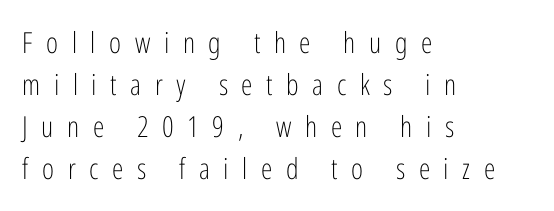
It's the straight-up-and-down kind of type. The characters display no serif detailing; their extremities are plain. A normal amount of white space separates one row of letters from the next. Someone cranked the tracking dial way up on this one. Do the characters align in a grid? No, the font is proportional.
